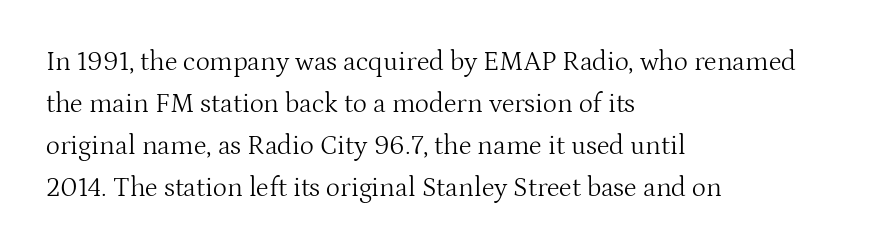
Each new line begins a customary step beneath the previous one. The passage shown is not underscored anywhere. Weight: not bold — regular or lighter. Nope, not italic — everything's standing straight. A classic flush-left, rag-right setting is used for this passage.
